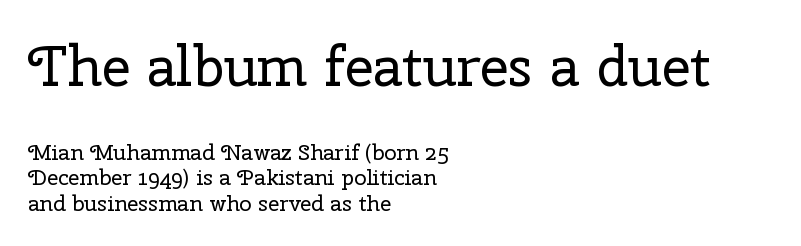
Q: Is the text bold? A: No.
Q: Is the text italic (slanted)? A: No, it is upright.
Q: Is the typeface a serif or a sans-serif typeface? A: Serif.
Q: Is the text underlined? A: No.
Q: How is the paragraph aligned? A: Left-aligned.
Q: Is the spacing between letters normal or unusually wide? A: Normal.
Q: Is the spacing between lines tight, normal or loose? A: Tight.
Q: Which block of text is set in a larger size, the first (top) or the second (bottom)? A: The first (top) one.
Q: Width (condensed, normal, or wide)? A: Normal.
Q: Stroke contrast? A: Low.
Q: x-height? A: Medium.
Q: Monospaced? A: No.
